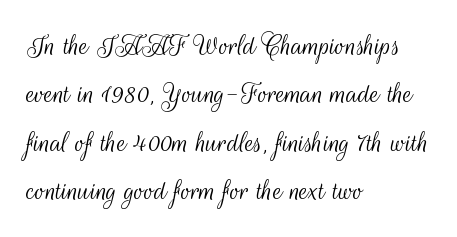
The image shows 32 px light, condensed sans-serif type; set left-aligned, normal line spacing (1.51x), normal letter spacing, not underlined; medium stroke contrast and a small x-height.
